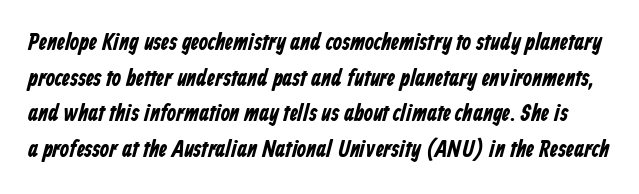
Q: Is the text bold? A: Yes.
Q: Is the text underlined? A: No.
Q: Is the spacing between letters normal or unusually wide? A: Normal.
Q: Is the spacing between lines tight, normal or loose? A: Normal.
